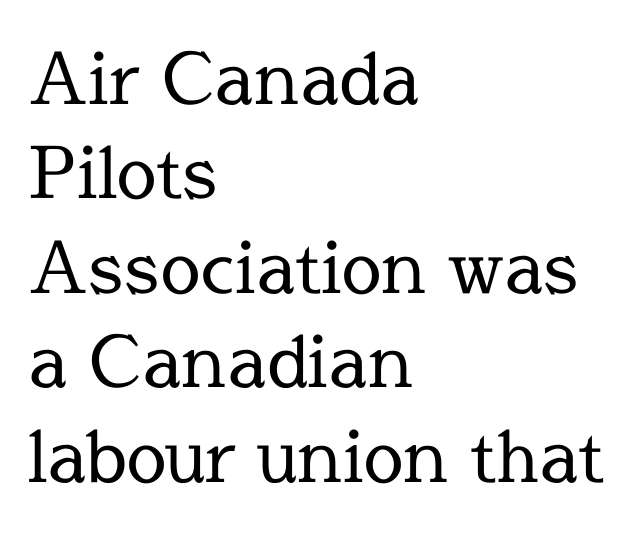
Q: Is the text bold? A: No.
Q: Is the text italic (slanted)? A: No, it is upright.
Q: Is the typeface a serif or a sans-serif typeface? A: Serif.
Q: Is the text underlined? A: No.
Q: How is the paragraph aligned? A: Left-aligned.
Q: Is the spacing between letters normal or unusually wide? A: Normal.
Q: Is the spacing between lines tight, normal or loose? A: Normal.
Q: Width (condensed, normal, or wide)? A: Normal.
Q: x-height? A: Medium.
Q: Monospaced? A: No.
